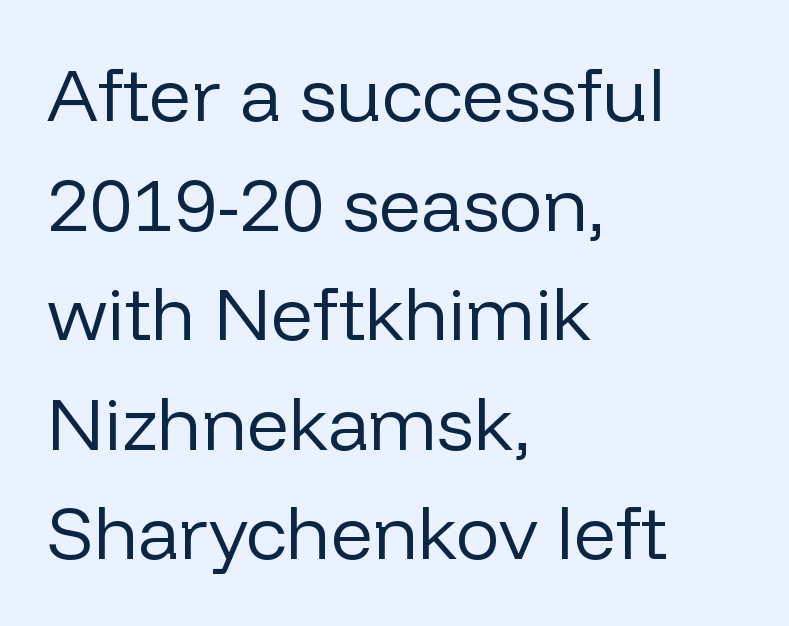
The specimen reads as upright at a glance. Does the leading feel generous? No, just average. Is the block centered? No — it sits flush against the left margin. Vertical stems look standard width or narrower in stroke.
